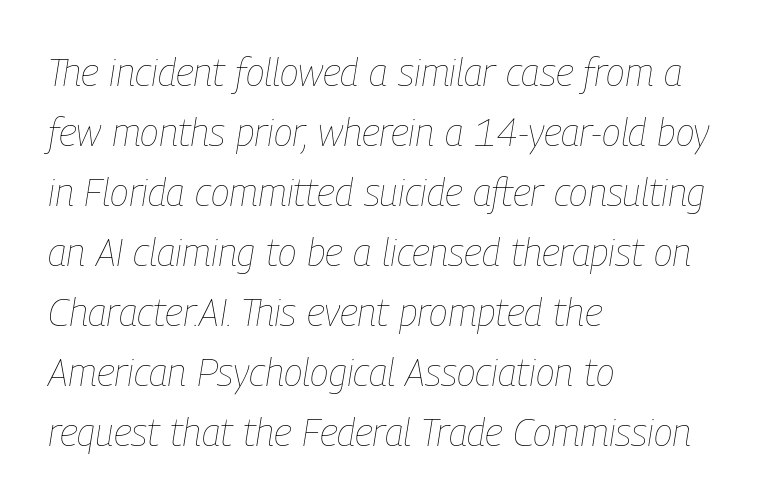
The image shows 39 px thin, condensed type, italic (leaning right); set left-aligned, normal line spacing (1.54x), normal letter spacing, not underlined; low stroke contrast and a medium x-height.
